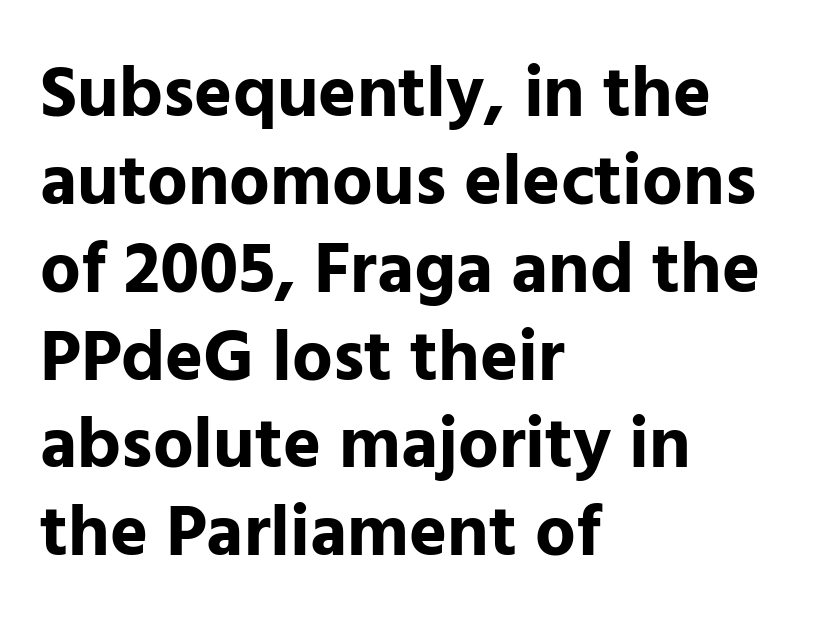
{"serif": "no", "italic": "no", "bold": "yes", "weight": "bold", "width": "normal", "stroke_contrast": "low", "x_height": "medium", "monospaced": "no", "underline": "no", "align": "left", "line_spacing_ratio": 1.22, "letter_spacing": "normal", "letter_spacing_em": 0.0, "glyph_px": 72}
